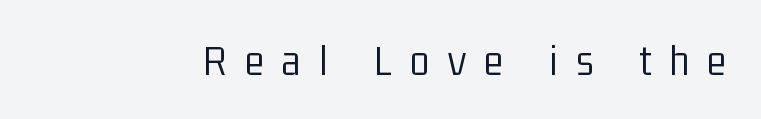
Q: Is the text bold? A: No.
Q: Is the text italic (slanted)? A: No, it is upright.
Q: Is the typeface a serif or a sans-serif typeface? A: Sans-serif.
Q: Is the text underlined? A: No.
Q: Is the spacing between letters normal or unusually wide? A: Unusually wide.
Q: Width (condensed, normal, or wide)? A: Condensed.
Q: Stroke contrast? A: Low.
Q: x-height? A: Medium.
Q: Monospaced? A: No.
